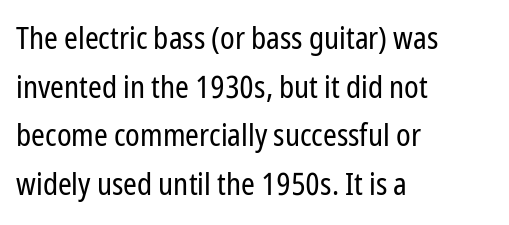
Q: Is the text bold? A: No.
Q: Is the text italic (slanted)? A: No, it is upright.
Q: Is the typeface a serif or a sans-serif typeface? A: Sans-serif.
Q: Is the text underlined? A: No.
Q: How is the paragraph aligned? A: Left-aligned.
Q: Is the spacing between letters normal or unusually wide? A: Normal.
Q: Is the spacing between lines tight, normal or loose? A: Normal.
Q: Width (condensed, normal, or wide)? A: Condensed.
Q: Stroke contrast? A: Low.
Q: x-height? A: Medium.
Q: Monospaced? A: No.
